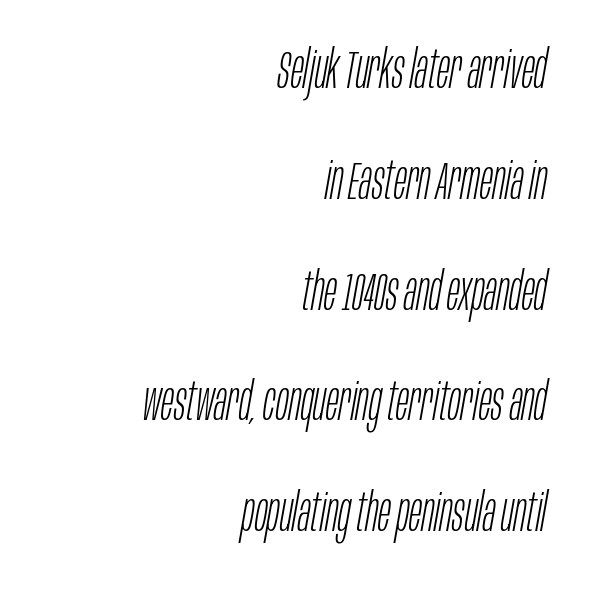
The image shows 53 px light, condensed type, italic (leaning right); set right-aligned, loose line spacing (2.09x), normal letter spacing, not underlined; low stroke contrast and a large x-height.
